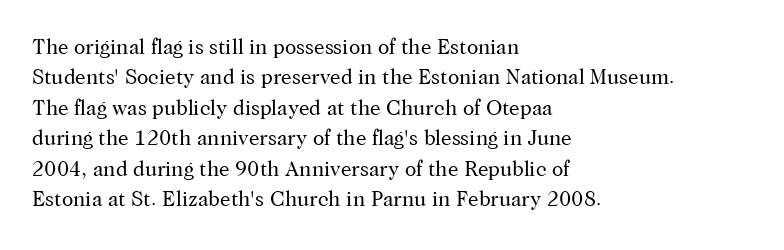
The image shows 21 px text type, upright; set left-aligned, normal line spacing (1.45x), normal letter spacing, not underlined.
